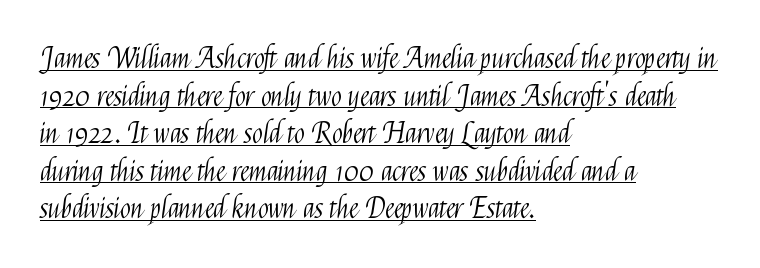
Q: Is the text bold? A: No.
Q: Is the text italic (slanted)? A: Yes.
Q: Is the typeface a serif or a sans-serif typeface? A: Sans-serif.
Q: Is the text underlined? A: Yes.
Q: How is the paragraph aligned? A: Left-aligned.
Q: Is the spacing between letters normal or unusually wide? A: Normal.
Q: Is the spacing between lines tight, normal or loose? A: Normal.
Q: Width (condensed, normal, or wide)? A: Condensed.
Q: Stroke contrast? A: Medium.
Q: x-height? A: Medium.
Q: Monospaced? A: No.
